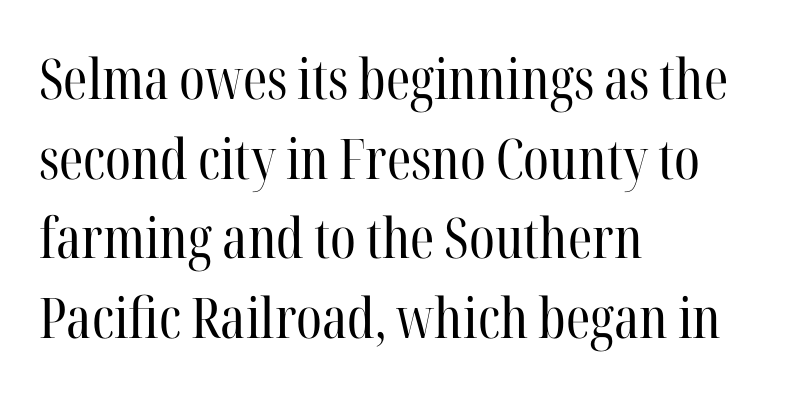
Q: Is the text bold? A: No.
Q: Is the text italic (slanted)? A: No, it is upright.
Q: Is the typeface a serif or a sans-serif typeface? A: Serif.
Q: Is the text underlined? A: No.
Q: How is the paragraph aligned? A: Left-aligned.
Q: Is the spacing between letters normal or unusually wide? A: Normal.
Q: Is the spacing between lines tight, normal or loose? A: Normal.
Q: Width (condensed, normal, or wide)? A: Condensed.
Q: Stroke contrast? A: High.
Q: x-height? A: Medium.
Q: Monospaced? A: No.
